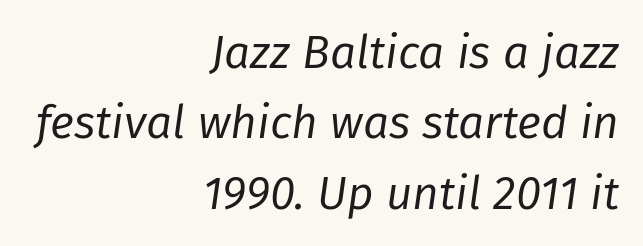
If you drew a ruler down the right edge, every line would touch it. Is there much room between lines? A standard amount, neither cramped nor airy. Each letter keeps its own natural width here, so spacing adapts to shape. The lettering tilts uniformly, giving the passage an italic look. Is the type heavy? It reads as light-to-regular instead.
